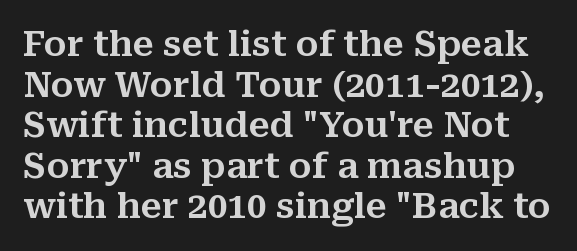
{"serif": "yes", "italic": "no", "width": "normal", "stroke_contrast": "medium", "x_height": "medium", "monospaced": "no", "underline": "no", "line_spacing_ratio": 1.16, "letter_spacing": "normal", "letter_spacing_em": 0.0, "glyph_px": 35}
